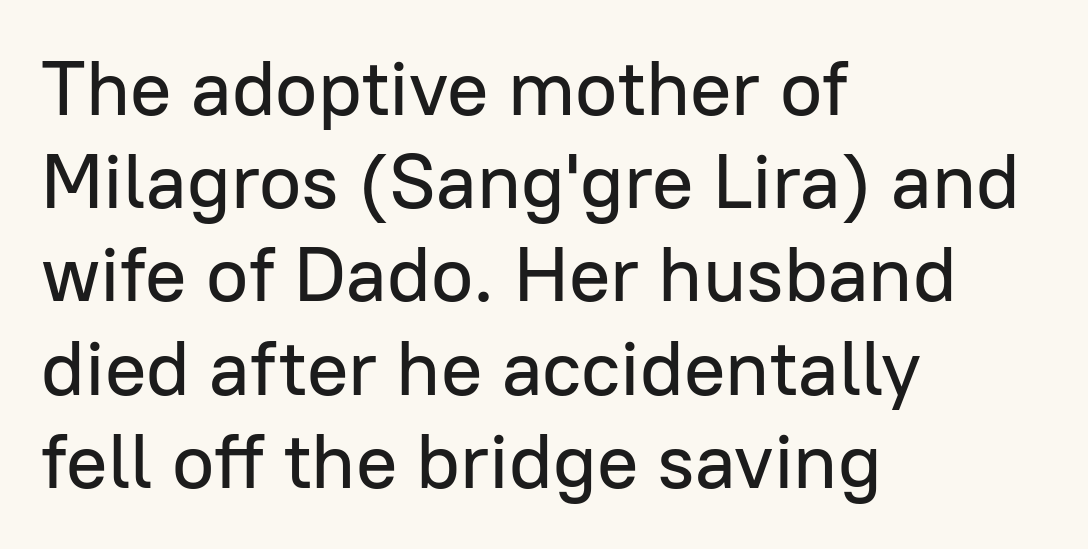
The paragraph shown leans on its left margin. The letters stand upright; this is a roman face. Each word holds together tightly as a unit, with standard inter-letter gaps. The zone under the glyphs is completely vacant. Stroke terminals: plain, sans-serif.
